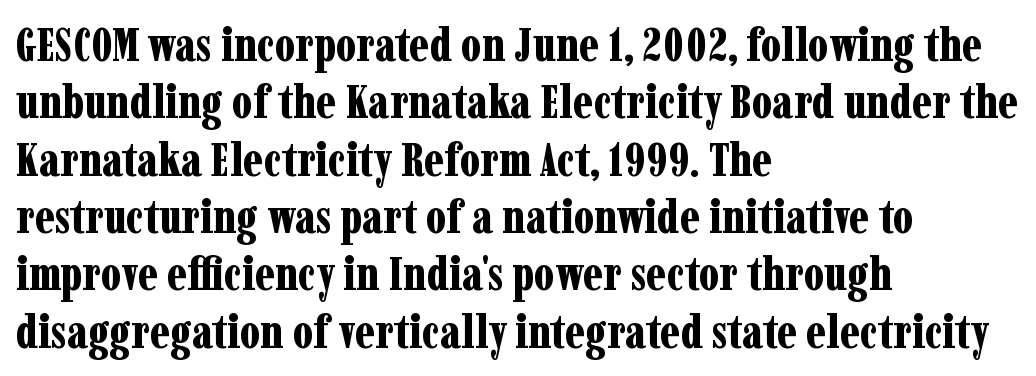
Weight check: bold — yes, fully. Students, note that the glyphs here touch the page at normal intervals. The typeface chosen for these lines features serifs. Descenders hang freely into open space. The face used here is proportionally spaced, like ordinary book or web type.
